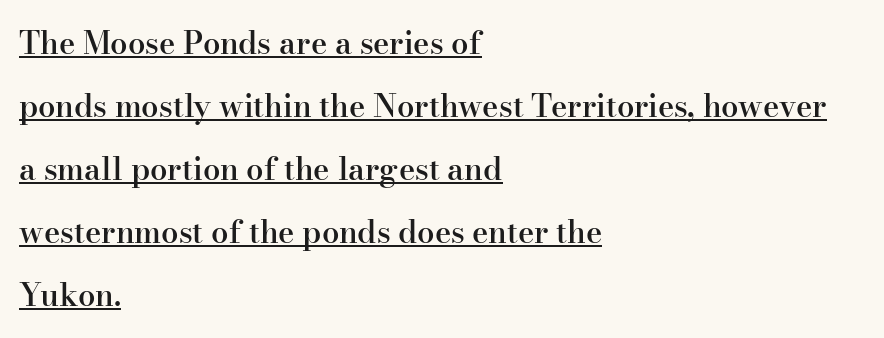
Look at the stroke-to-counter ratio: somewhat heavy, a semibold. Reading down the block, your eye returns to a fixed left position each line. Characters follow at the spacing the type designer built in. The axis of the letterforms is exactly vertical. The letters advance in unequal steps, a hallmark of proportional type.
